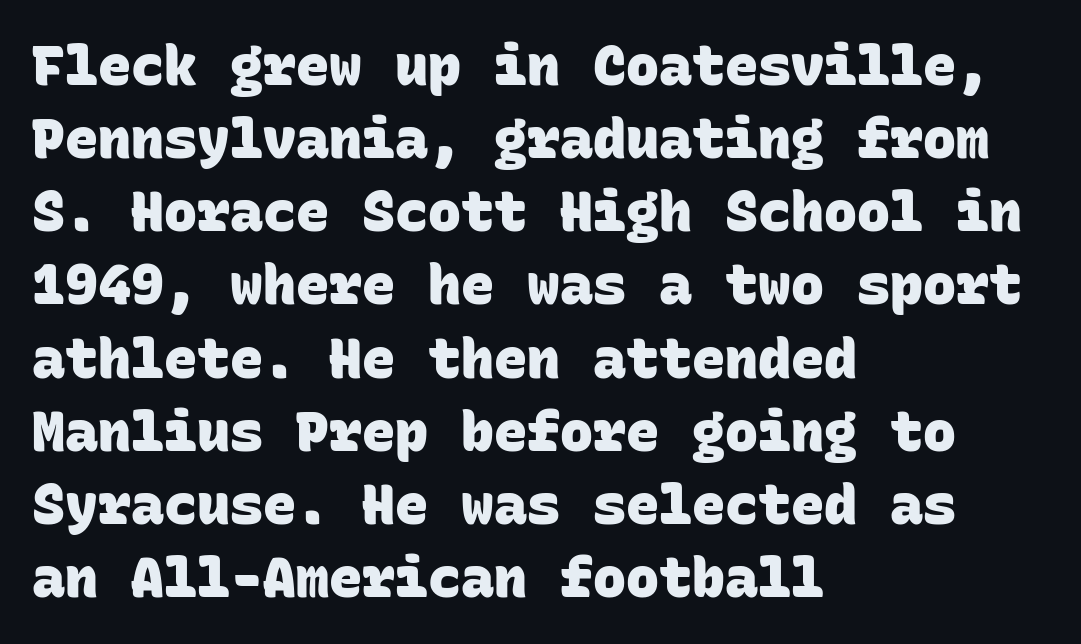
The image shows 55 px heavy sans-serif type, monospaced; set left-aligned, normal line spacing (1.33x), normal letter spacing, not underlined; low stroke contrast and a large x-height.
